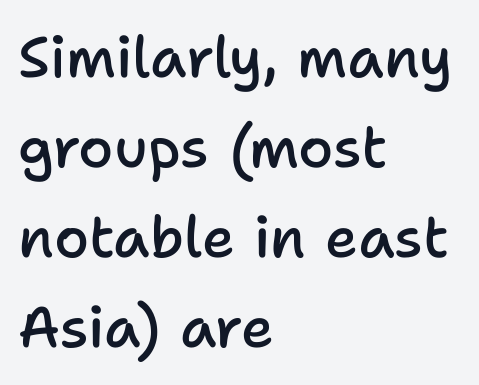
{"serif": "no", "italic": "no", "bold": "semi", "weight": "semibold", "width": "normal", "stroke_contrast": "low", "x_height": "medium", "monospaced": "no", "underline": "no", "align": "left", "line_spacing": "normal", "line_spacing_ratio": 1.58, "letter_spacing": "normal", "letter_spacing_em": 0.0, "glyph_px": 57}
